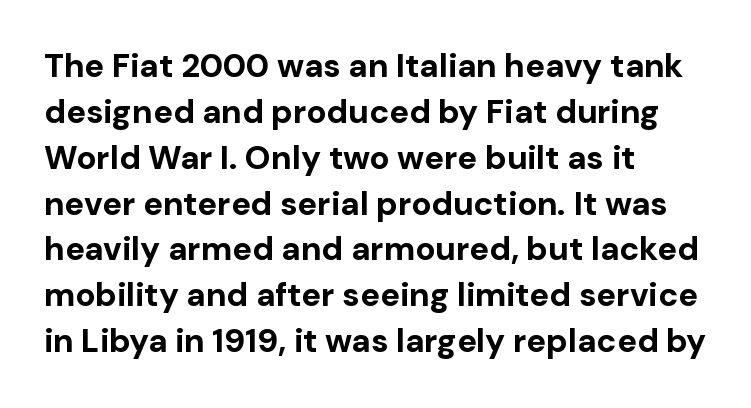
Q: Is the text bold? A: Yes.
Q: Is the text italic (slanted)? A: No, it is upright.
Q: Is the typeface a serif or a sans-serif typeface? A: Sans-serif.
Q: Is the text underlined? A: No.
Q: How is the paragraph aligned? A: Left-aligned.
Q: Is the spacing between letters normal or unusually wide? A: Normal.
Q: Is the spacing between lines tight, normal or loose? A: Normal.
Q: Width (condensed, normal, or wide)? A: Normal.
Q: Stroke contrast? A: Low.
Q: x-height? A: Medium.
Q: Monospaced? A: No.
